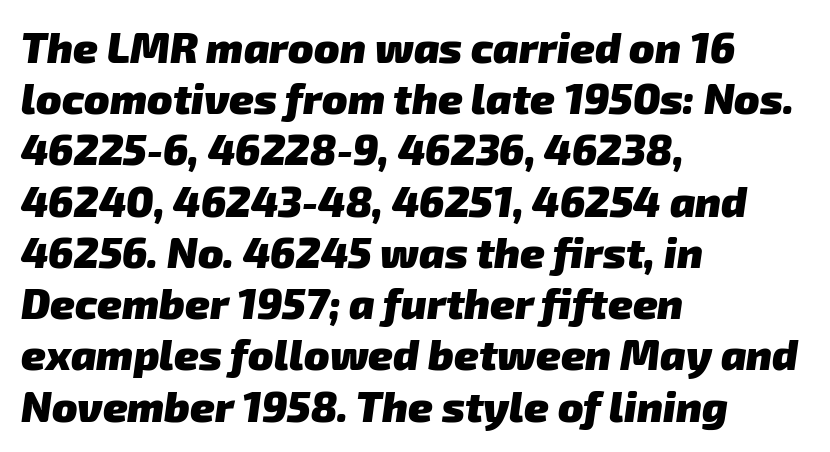
Q: Is the text bold? A: Yes.
Q: Is the typeface a serif or a sans-serif typeface? A: Sans-serif.
Q: Is the text underlined? A: No.
Q: How is the paragraph aligned? A: Left-aligned.
Q: Is the spacing between letters normal or unusually wide? A: Normal.
Q: Width (condensed, normal, or wide)? A: Normal.
Q: Stroke contrast? A: Low.
Q: x-height? A: Medium.
Q: Monospaced? A: No.
